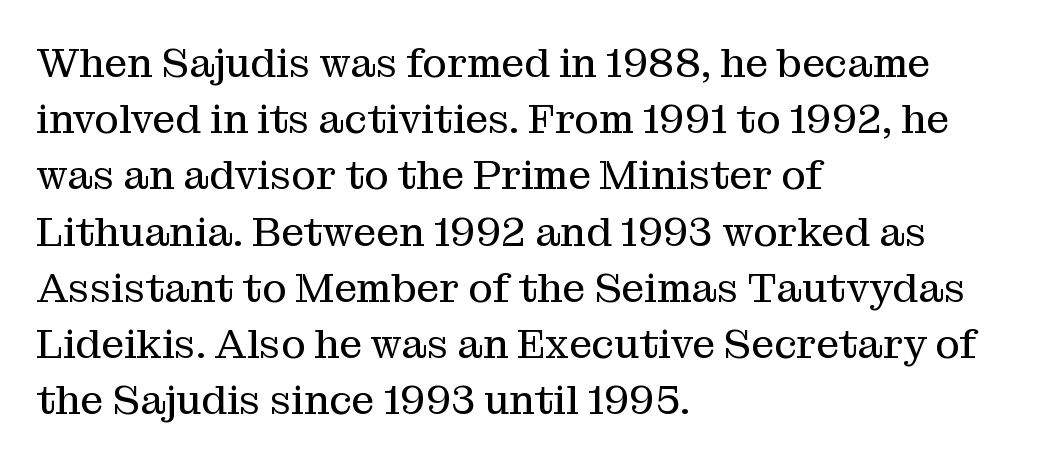
Observe the serifs anchoring each vertical stroke in this sample. What's the leading like? Ordinary, nothing unusual. The foot of each line stays bare and open. Alignment: flush left. Think of a printed novel: that variable character pitch is what you see here. The letters stand upright; this is a roman face.
